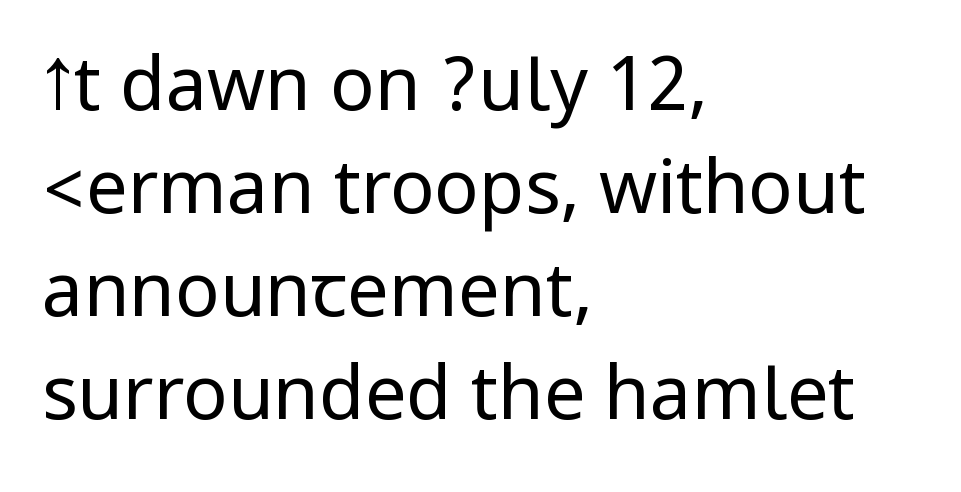
Q: Is the text bold? A: No.
Q: Is the text italic (slanted)? A: No, it is upright.
Q: Is the typeface a serif or a sans-serif typeface? A: Sans-serif.
Q: Is the text underlined? A: No.
Q: How is the paragraph aligned? A: Left-aligned.
Q: Is the spacing between letters normal or unusually wide? A: Normal.
Q: Is the spacing between lines tight, normal or loose? A: Normal.
Q: Width (condensed, normal, or wide)? A: Condensed.
Q: Stroke contrast? A: Low.
